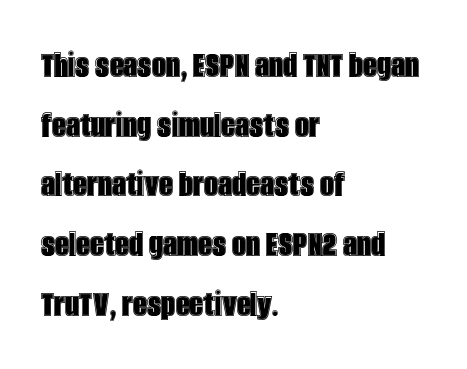
Q: Is the text italic (slanted)? A: No, it is upright.
Q: Is the text underlined? A: No.
Q: How is the paragraph aligned? A: Left-aligned.
Q: Is the spacing between letters normal or unusually wide? A: Normal.
Q: Is the spacing between lines tight, normal or loose? A: Normal.
Q: Width (condensed, normal, or wide)? A: Condensed.
Q: x-height? A: Large.
Q: Monospaced? A: No.
